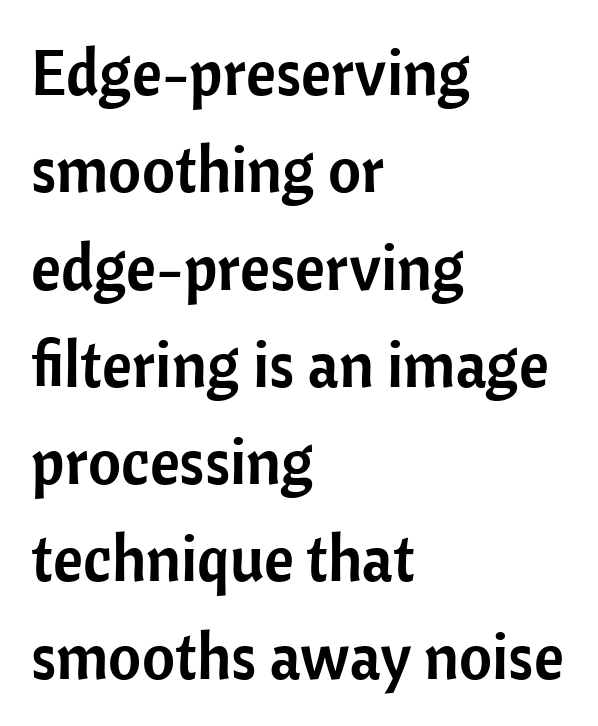
The image shows 64 px sans-serif type, upright; set left-aligned, normal line spacing (1.52x), normal letter spacing, not underlined; low stroke contrast and a medium x-height.
